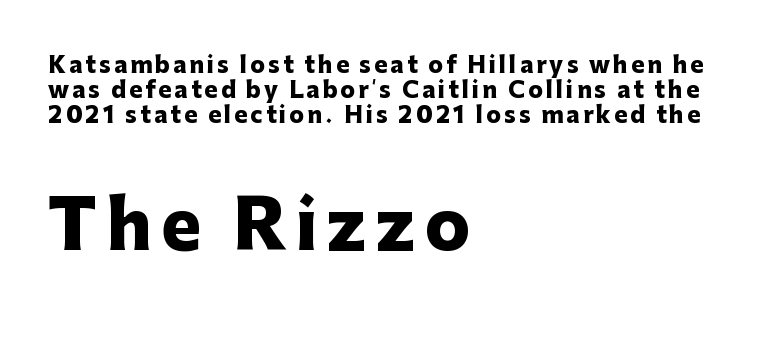
The image shows 67 px heavy sans-serif type, upright; set left-aligned, tight line spacing (1.13x), not underlined; the second (bottom) block is 3.05x larger; low stroke contrast and a medium x-height.
